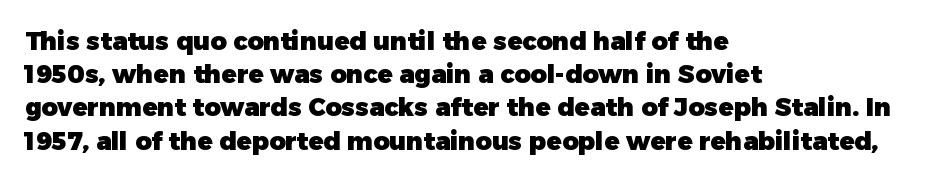
The image shows 25 px bold type, upright; set left-aligned, normal line spacing (1.33x), normal letter spacing, not underlined.
